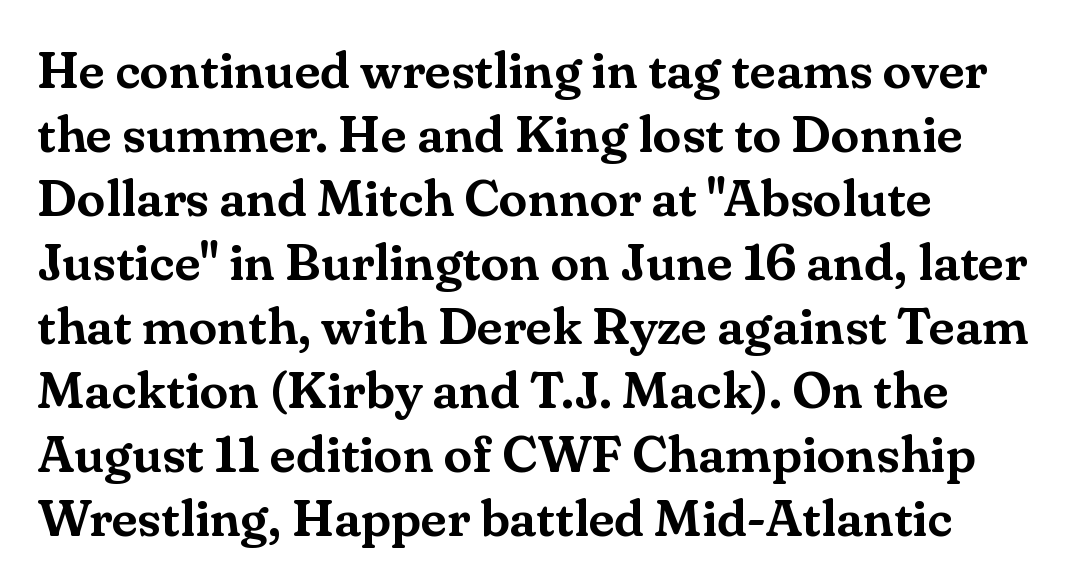
Q: Is the text italic (slanted)? A: No, it is upright.
Q: Is the typeface a serif or a sans-serif typeface? A: Serif.
Q: Is the text underlined? A: No.
Q: How is the paragraph aligned? A: Left-aligned.
Q: Is the spacing between letters normal or unusually wide? A: Normal.
Q: Width (condensed, normal, or wide)? A: Normal.
Q: Stroke contrast? A: Medium.
Q: x-height? A: Small.
Q: Monospaced? A: No.
